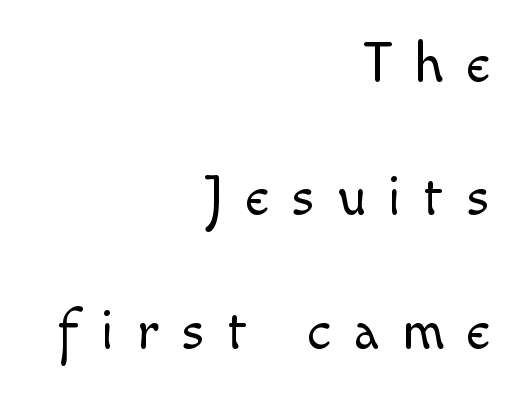
The image shows 57 px light sans-serif type, upright; set right-aligned, loose line spacing (2.34x), unusually wide letter spacing (+0.39 em), not underlined; a small x-height.
